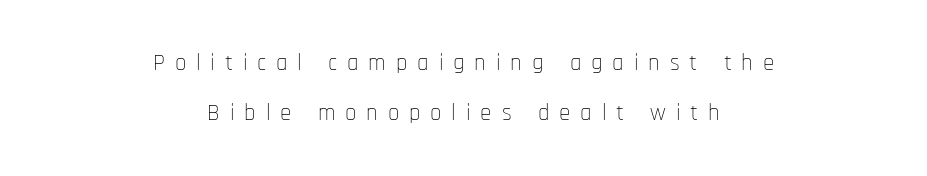
These lines are centered, leaving both edges ragged. Glance below the letters and you will spot only blank space. The block of text is sparse from top to bottom, with ample space between rows. Nothing heavy about these letters — not bold at all. Every stem runs plumb, perpendicular to the baseline. The tracking jumps out immediately: characters are airy and widely separated.
